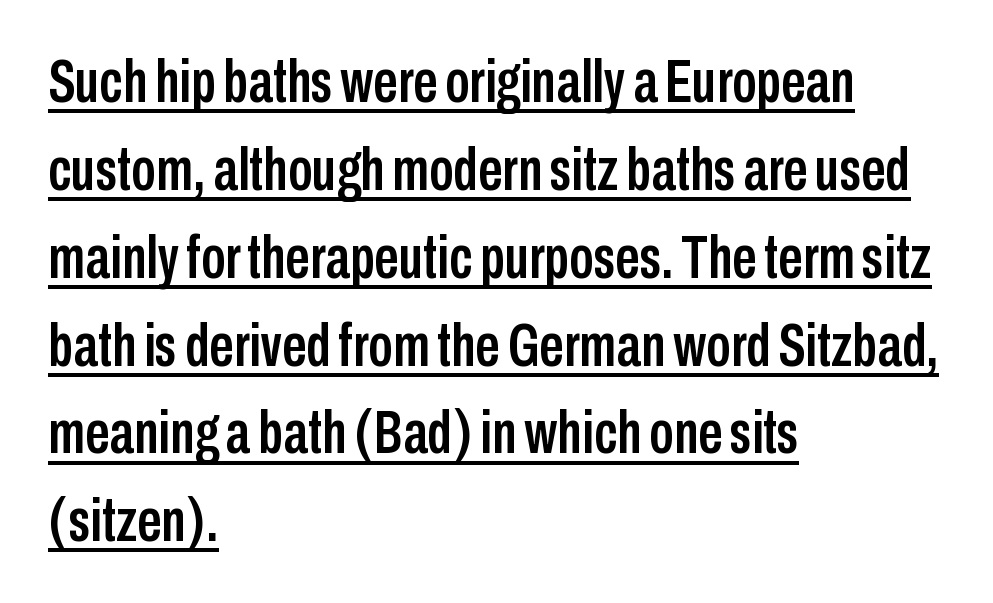
Descenders here cross a horizontal rule under the line. One-word summary of the alignment: left. Leading matches the norm, producing a regular column. The lettering stays uniformly vertical, giving the passage a roman look. Serif or sans? Sans — the stroke terminals are bare. The letters advance in unequal steps, a hallmark of proportional type.
